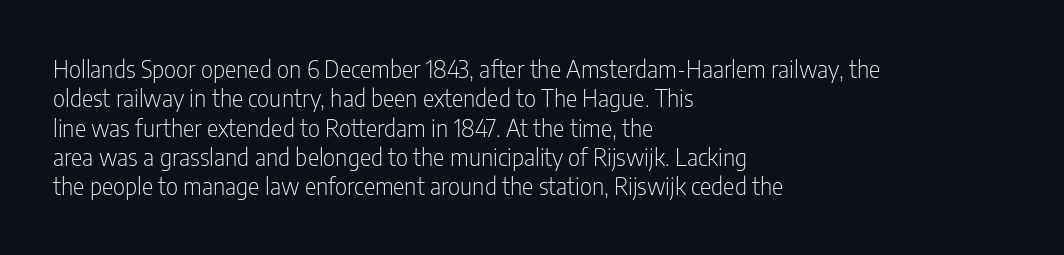
The image shows 24 px text type, upright; set left-aligned, line spacing 1.22x, normal letter spacing, not underlined.
